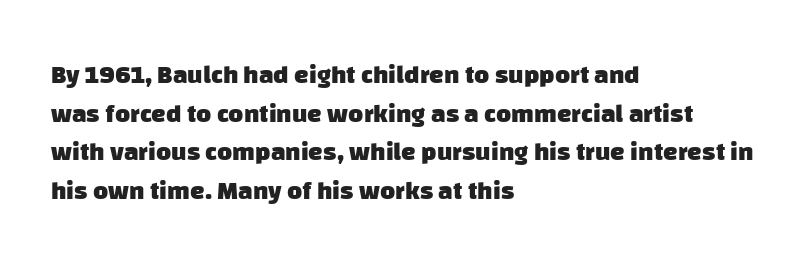
Q: Is the text bold? A: Yes.
Q: Is the text underlined? A: No.
Q: How is the paragraph aligned? A: Left-aligned.
Q: Is the spacing between letters normal or unusually wide? A: Normal.
Q: Is the spacing between lines tight, normal or loose? A: Normal.
